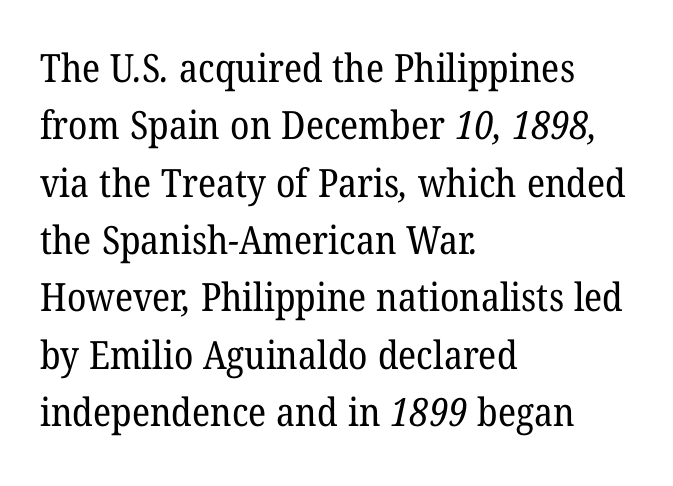
Q: Is the text bold? A: No.
Q: Is the typeface a serif or a sans-serif typeface? A: Serif.
Q: Is the text underlined? A: No.
Q: How is the paragraph aligned? A: Left-aligned.
Q: Is the spacing between letters normal or unusually wide? A: Normal.
Q: Is the spacing between lines tight, normal or loose? A: Normal.
Q: Width (condensed, normal, or wide)? A: Normal.
Q: Stroke contrast? A: Low.
Q: x-height? A: Medium.
Q: Monospaced? A: No.
